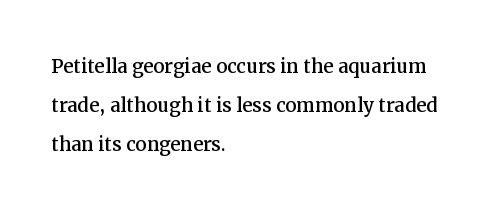
The image shows 25 px text type, upright; set left-aligned, normal line spacing (1.57x), normal letter spacing, not underlined.
